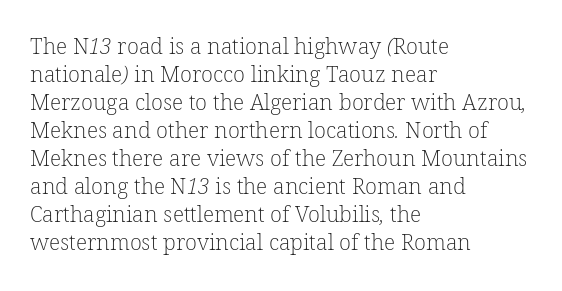
Q: Is the text bold? A: No.
Q: Is the text underlined? A: No.
Q: How is the paragraph aligned? A: Left-aligned.
Q: Is the spacing between letters normal or unusually wide? A: Normal.
Q: Is the spacing between lines tight, normal or loose? A: Normal.
